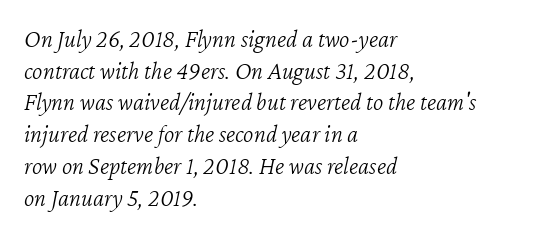
The image shows 25 px text type, italic (leaning right); set left-aligned, normal line spacing (1.27x), normal letter spacing, not underlined.
